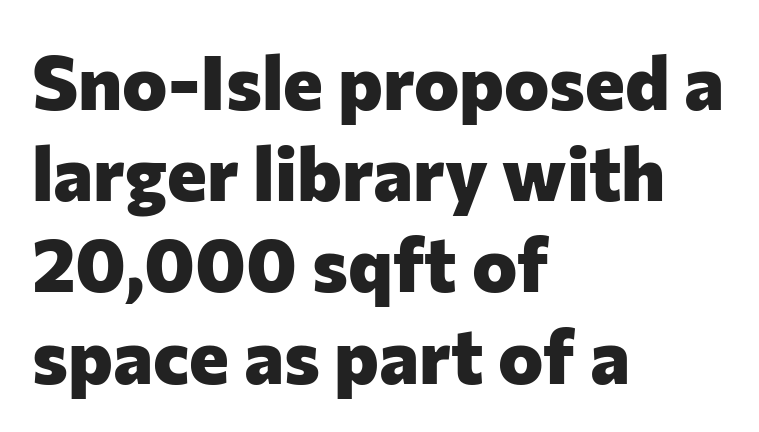
Q: Is the text bold? A: Yes.
Q: Is the text italic (slanted)? A: No, it is upright.
Q: Is the typeface a serif or a sans-serif typeface? A: Sans-serif.
Q: Is the text underlined? A: No.
Q: How is the paragraph aligned? A: Left-aligned.
Q: Is the spacing between letters normal or unusually wide? A: Normal.
Q: Width (condensed, normal, or wide)? A: Normal.
Q: Stroke contrast? A: Low.
Q: x-height? A: Medium.
Q: Monospaced? A: No.
